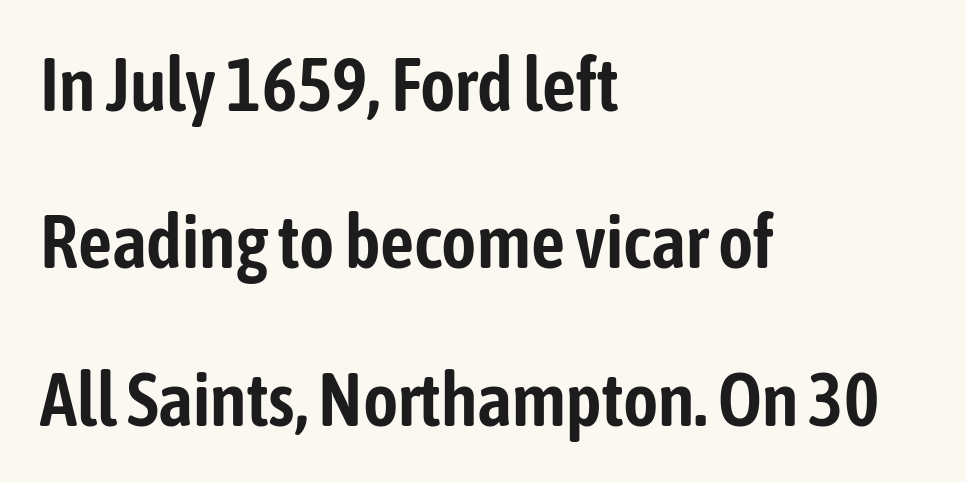
{"serif": "no", "italic": "no", "width": "condensed", "stroke_contrast": "low", "x_height": "medium", "monospaced": "no", "underline": "no", "align": "left", "line_spacing": "loose", "line_spacing_ratio": 2.1, "letter_spacing": "normal", "letter_spacing_em": 0.0, "glyph_px": 75}
